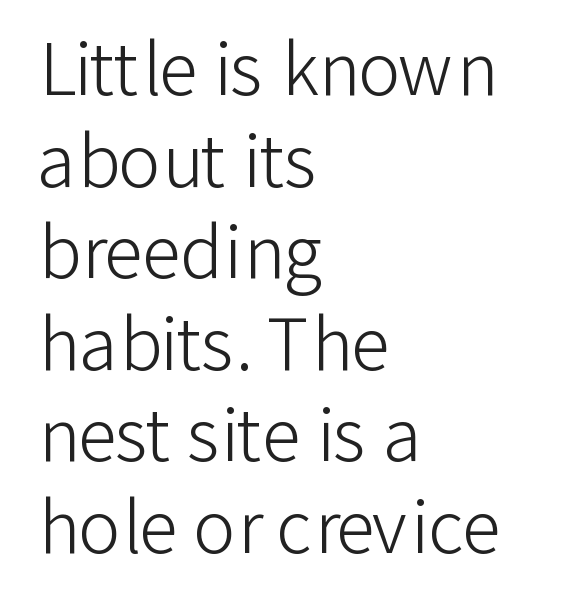
A classic flush-left, rag-right setting is used for this passage. Does extra space separate the letters? No, they use regular spacing. Does the lettering tilt? It doesn't — this is upright. Unlike a traditional serif, this face leaves its strokes unadorned. A light-to-regular cut is what we see here.
